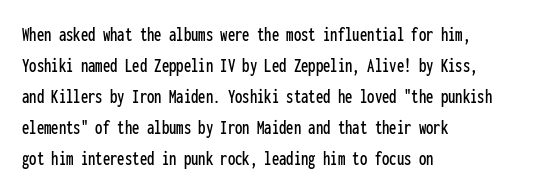
{"italic": "no", "underline": "no", "align": "left", "line_spacing": "normal", "line_spacing_ratio": 1.48, "letter_spacing": "normal", "letter_spacing_em": 0.0, "glyph_px": 21}
